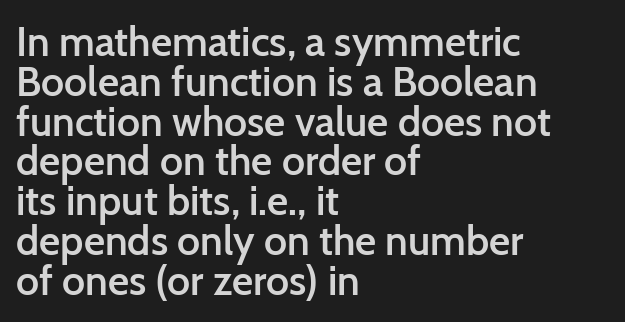
{"serif": "no", "italic": "no", "bold": "semi", "weight": "semibold", "width": "normal", "stroke_contrast": "low", "x_height": "medium", "monospaced": "no", "underline": "no", "align": "left", "line_spacing": "tight", "line_spacing_ratio": 0.97, "letter_spacing": "normal", "letter_spacing_em": 0.0, "glyph_px": 41}
